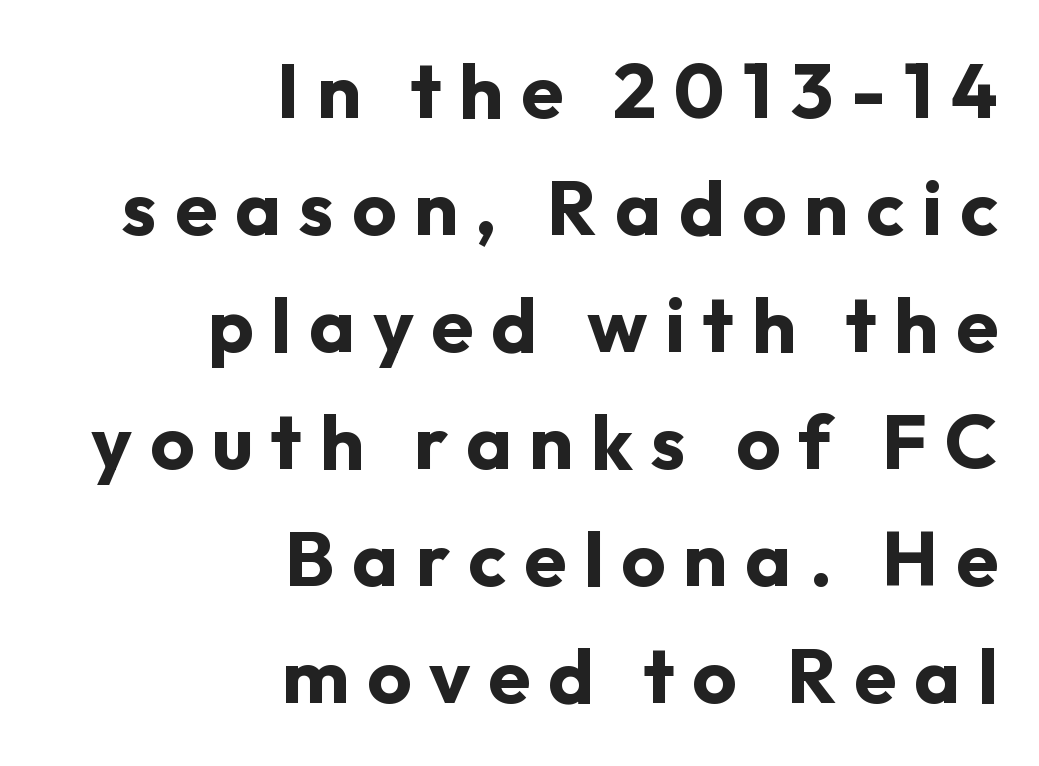
Q: Is the text bold? A: Yes.
Q: Is the text italic (slanted)? A: No, it is upright.
Q: Is the typeface a serif or a sans-serif typeface? A: Sans-serif.
Q: Is the text underlined? A: No.
Q: How is the paragraph aligned? A: Right-aligned.
Q: Is the spacing between letters normal or unusually wide? A: Unusually wide.
Q: Is the spacing between lines tight, normal or loose? A: Normal.
Q: Width (condensed, normal, or wide)? A: Normal.
Q: Stroke contrast? A: Low.
Q: x-height? A: Medium.
Q: Monospaced? A: No.
